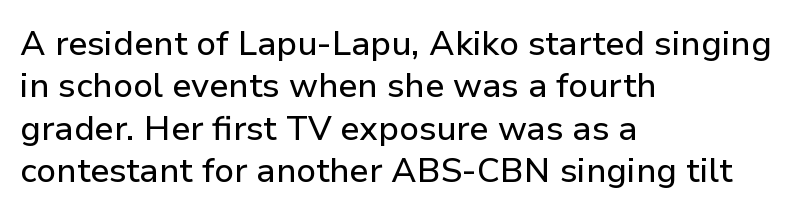
The image shows 34 px sans-serif type, upright; set left-aligned, normal line spacing (1.25x), normal letter spacing, not underlined; low stroke contrast and a medium x-height.
